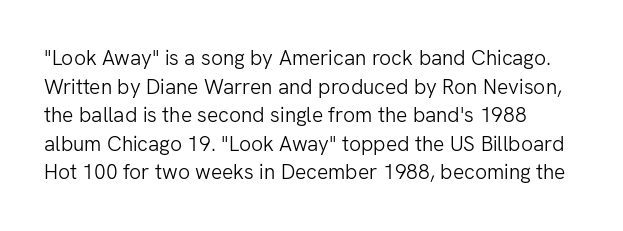
{"italic": "no", "bold": "no", "underline": "no", "line_spacing": "normal", "line_spacing_ratio": 1.36, "letter_spacing": "normal", "letter_spacing_em": 0.0, "glyph_px": 21}
